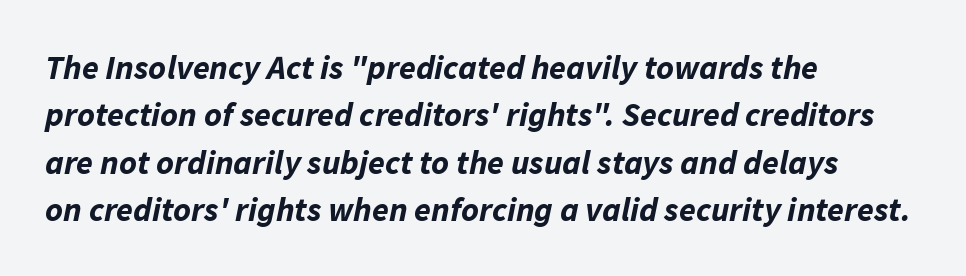
The image shows 34 px bold type, italic (leaning right); set left-aligned, normal line spacing (1.39x), normal letter spacing, not underlined; low stroke contrast and a medium x-height.
